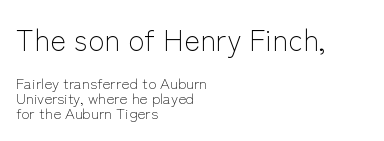
The string is rendered with underlining switched off. The font family rendered here belongs to the sans-serif group. Does the lettering tilt? It doesn't — this is upright. These two chunks differ in scale, with the top chunk taking the larger measure. Looks like regular typesetting: each glyph gets only the width it needs.
